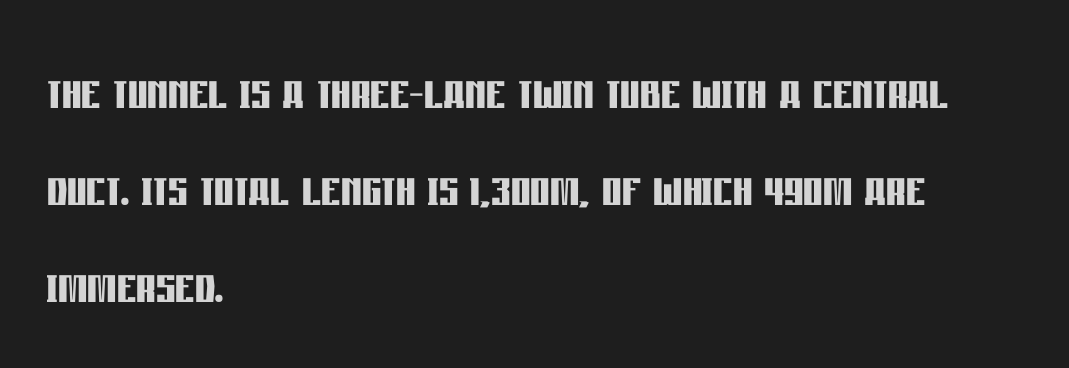
The letters advance in unequal steps, a hallmark of proportional type. You can tell from the bare stems that sans-serif type was used. Check the space under the baseline: it is left empty. Does the leading feel generous? No, just average. The gaps between neighbouring characters are ordinary and unremarkable. A roman cut, with each character standing at attention.
